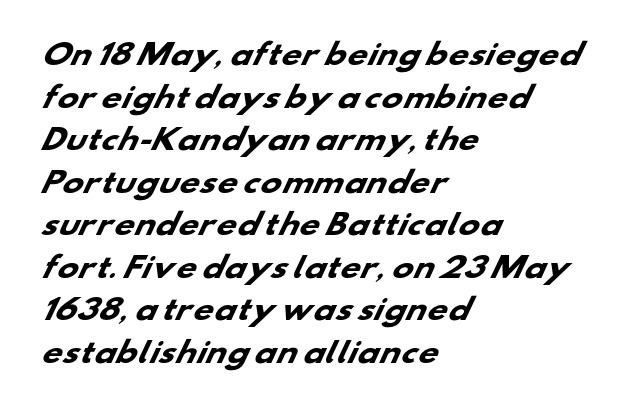
Q: Is the text bold? A: Yes.
Q: Is the typeface a serif or a sans-serif typeface? A: Sans-serif.
Q: Is the text underlined? A: No.
Q: How is the paragraph aligned? A: Left-aligned.
Q: Is the spacing between letters normal or unusually wide? A: Normal.
Q: Is the spacing between lines tight, normal or loose? A: Normal.
Q: Width (condensed, normal, or wide)? A: Wide.
Q: Stroke contrast? A: Low.
Q: x-height? A: Small.
Q: Monospaced? A: No.
